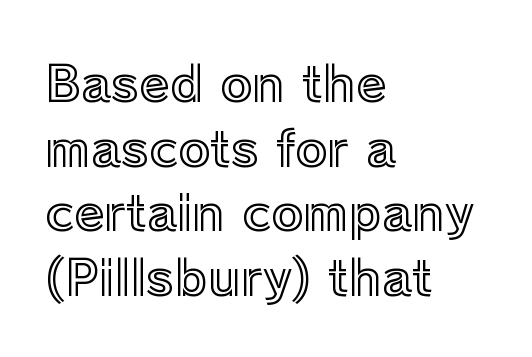
{"italic": "no", "width": "normal", "x_height": "medium", "monospaced": "no", "underline": "no", "align": "left", "line_spacing": "normal", "line_spacing_ratio": 1.32, "letter_spacing": "normal", "letter_spacing_em": 0.0, "glyph_px": 49}
